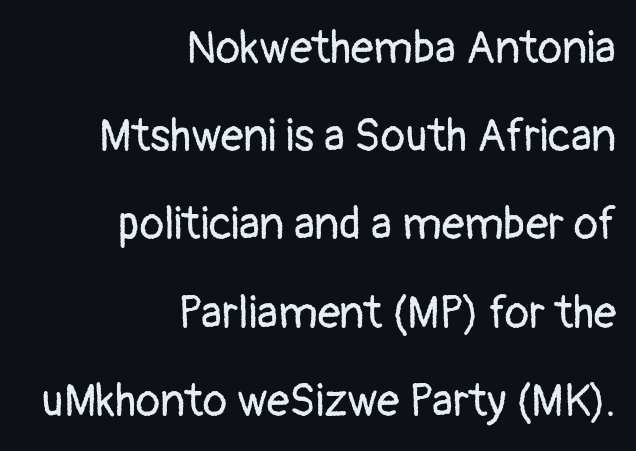
Q: Is the text bold? A: No.
Q: Is the text italic (slanted)? A: No, it is upright.
Q: Is the typeface a serif or a sans-serif typeface? A: Sans-serif.
Q: Is the text underlined? A: No.
Q: How is the paragraph aligned? A: Right-aligned.
Q: Is the spacing between letters normal or unusually wide? A: Normal.
Q: Is the spacing between lines tight, normal or loose? A: Loose.
Q: Width (condensed, normal, or wide)? A: Normal.
Q: Stroke contrast? A: Low.
Q: x-height? A: Medium.
Q: Monospaced? A: No.
